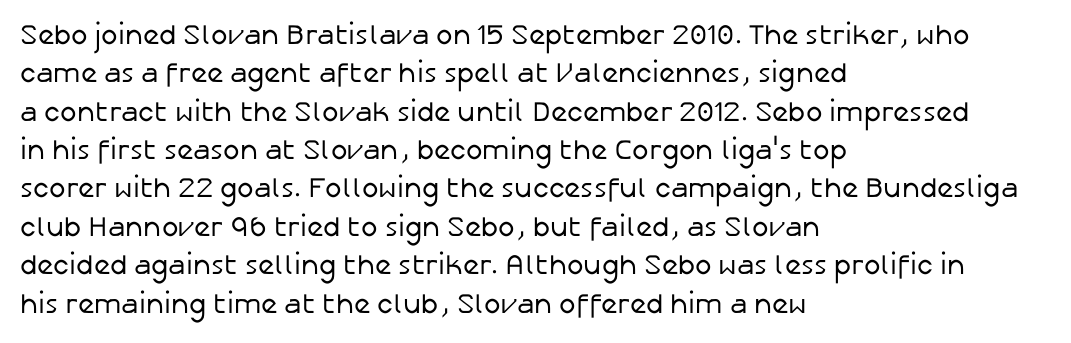
The paragraph shown leans on its left margin. The specimen omits any rule beneath the text block's lines. The passage shown stacks its lines at a standard gap. Are there feet on the stems? There aren't — it's a sans. Standard letterfit; no display-style spreading of the glyphs. The letters look calm and open, with moderate or lighter stems.
